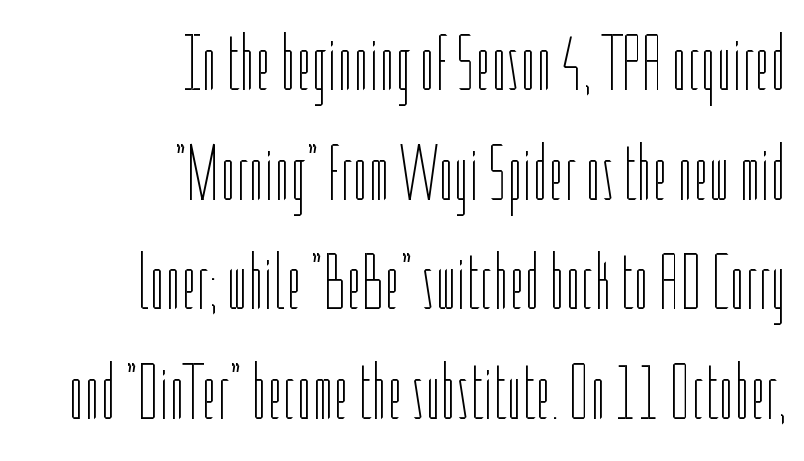
The image shows 80 px thin, condensed type, upright; set right-aligned, normal line spacing (1.37x), normal letter spacing, not underlined; low stroke contrast and a medium x-height.
